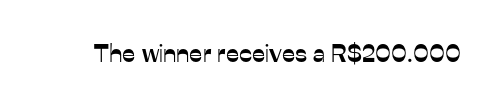
If you drew a line through each stem, it would be perfectly vertical. Characters follow at the spacing the type designer built in. The words here are not underlined.
